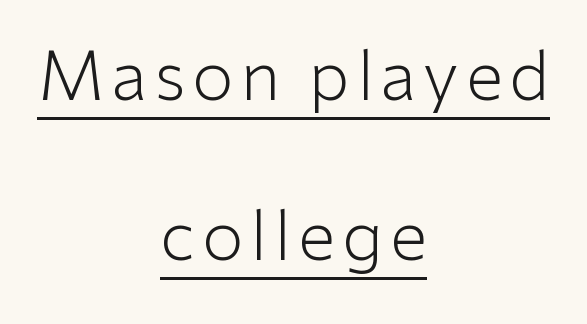
You could not count columns in this text — the font is proportionally spaced. Summary of vertical rhythm: relaxed, with wide interline spacing. This is roman type, the default non-slanted kind. This sample carries an underscore along the baseline area.
